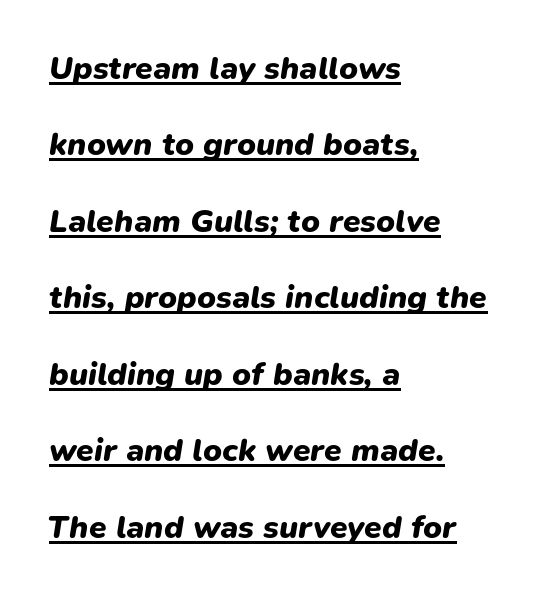
These lines are rendered in a variable-pitch font. Line spacing here is loose. You'd pick this weight for a headline — it's a proper bold. The text carries the slant typical of an italic or oblique font. Short note: letters normally spaced.
